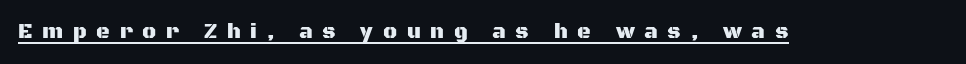
Q: Is the text italic (slanted)? A: No, it is upright.
Q: Is the text underlined? A: Yes.
Q: Is the spacing between letters normal or unusually wide? A: Unusually wide.
